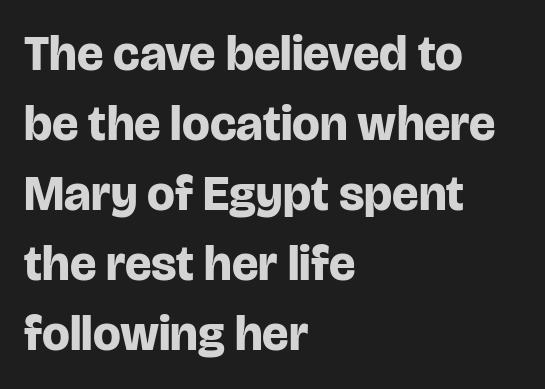
Q: Is the text bold? A: Yes.
Q: Is the text italic (slanted)? A: No, it is upright.
Q: Is the typeface a serif or a sans-serif typeface? A: Sans-serif.
Q: Is the text underlined? A: No.
Q: How is the paragraph aligned? A: Left-aligned.
Q: Is the spacing between letters normal or unusually wide? A: Normal.
Q: Is the spacing between lines tight, normal or loose? A: Normal.
Q: Width (condensed, normal, or wide)? A: Normal.
Q: Stroke contrast? A: Low.
Q: x-height? A: Large.
Q: Monospaced? A: No.
